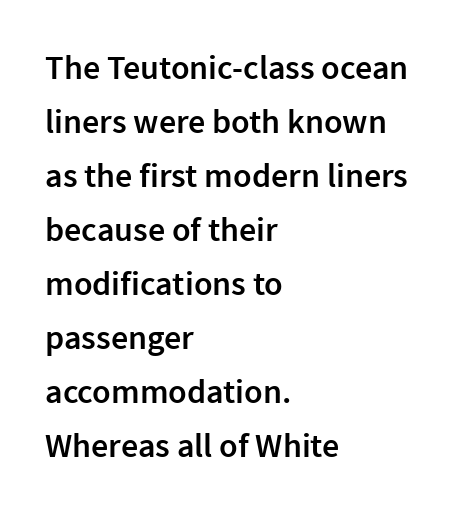
{"serif": "no", "italic": "no", "bold": "semi", "weight": "semibold", "width": "normal", "stroke_contrast": "low", "x_height": "medium", "monospaced": "no", "underline": "no", "align": "left", "line_spacing": "normal", "line_spacing_ratio": 1.59, "letter_spacing": "normal", "letter_spacing_em": 0.0, "glyph_px": 34}
